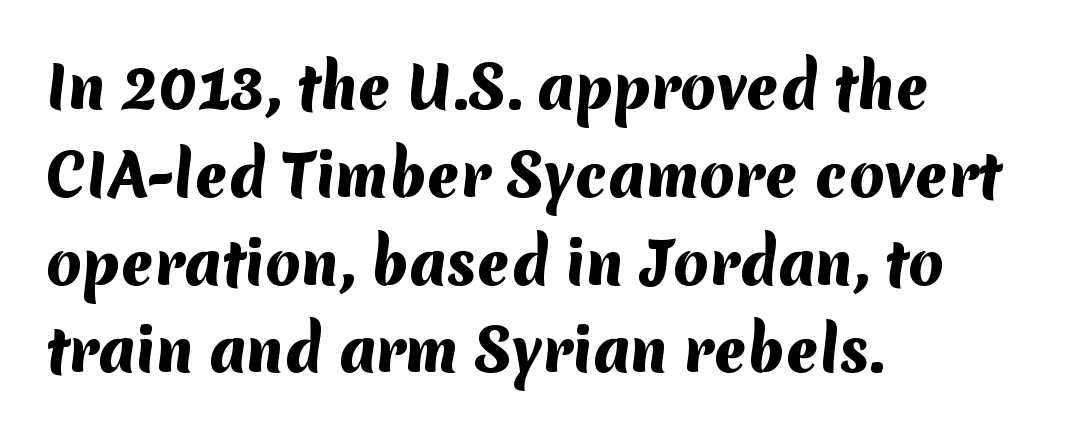
Each letter keeps its own natural width here, so spacing adapts to shape. Casual observation: everything's shoved over to the left. Underline: absent. In terms of letterform style, serifs are entirely absent.
